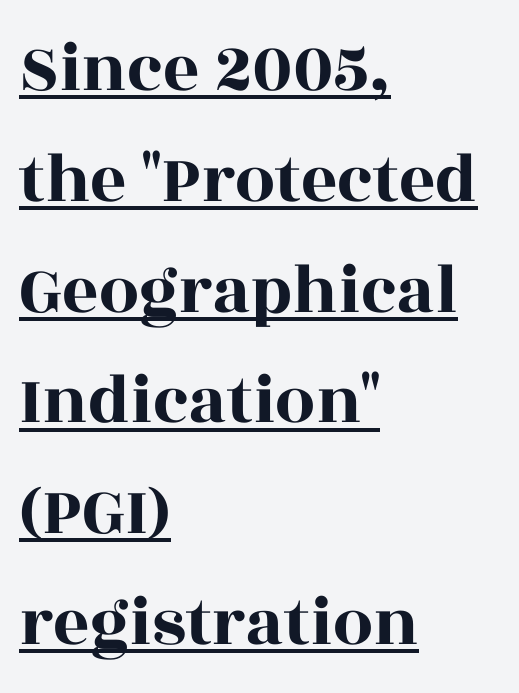
The image shows 71 px wide serif type, upright; set left-aligned, normal line spacing (1.56x), normal letter spacing, underlined; a large x-height.
